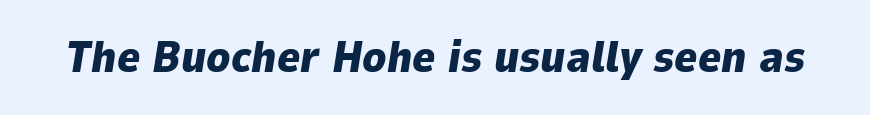
Q: Is the text bold? A: Yes.
Q: Is the text italic (slanted)? A: Yes, it leans right by about 9 degrees.
Q: Is the text underlined? A: No.
Q: Is the spacing between letters normal or unusually wide? A: Normal.
Q: Width (condensed, normal, or wide)? A: Normal.
Q: Stroke contrast? A: Low.
Q: x-height? A: Medium.
Q: Monospaced? A: No.
